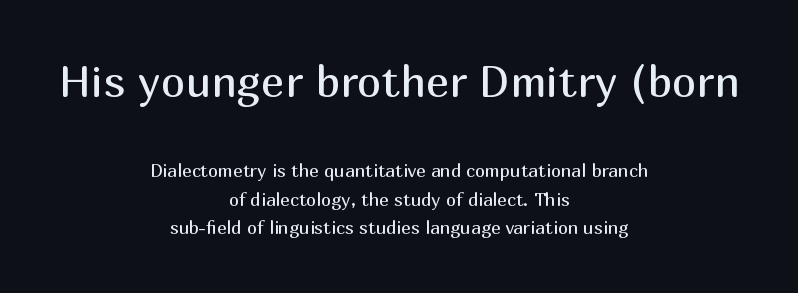
{"serif": "no", "italic": "no", "bold": "no", "weight": "regular", "width": "normal", "stroke_contrast": "medium", "x_height": "medium", "monospaced": "no", "underline": "no", "align": "center", "line_spacing": "normal", "line_spacing_ratio": 1.59, "letter_spacing": "normal", "letter_spacing_em": 0.0, "larger_block": "first", "size_ratio": 2.44, "glyph_px": 44}
